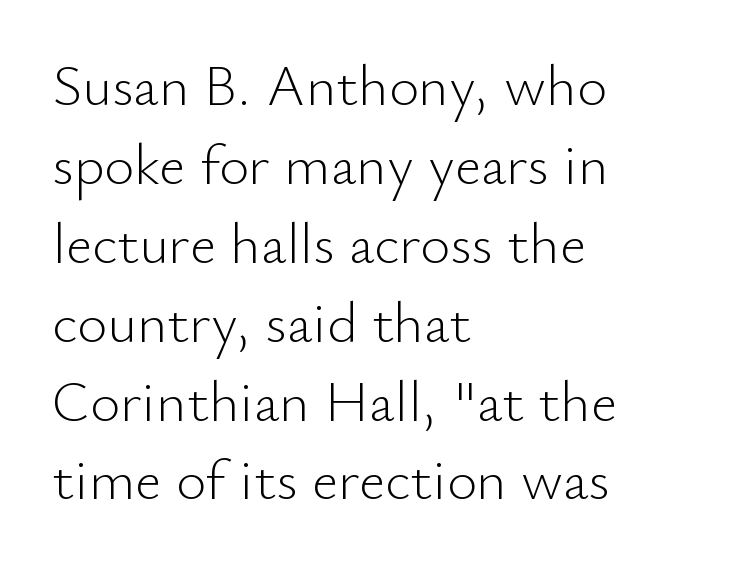
Rule under the text: the space is simply empty. Observe the ordinary spacing: letters are neighbours, not strangers. Weight: regular or lighter. Spacing verdict: proportional, widths tailored to each character.
